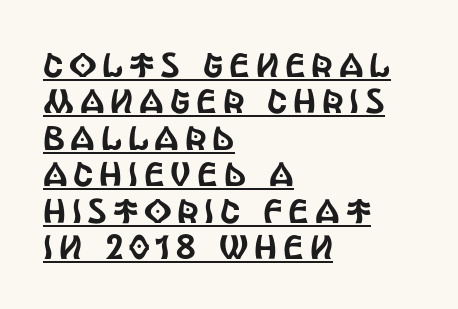
The image shows 34 px condensed sans-serif type, upright; set left-aligned, tight line spacing (1.07x), underlined; a large x-height.
